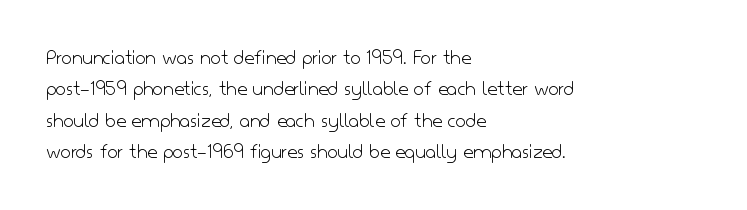
The image shows 22 px text type, upright; set left-aligned, normal line spacing (1.43x), normal letter spacing, not underlined.
